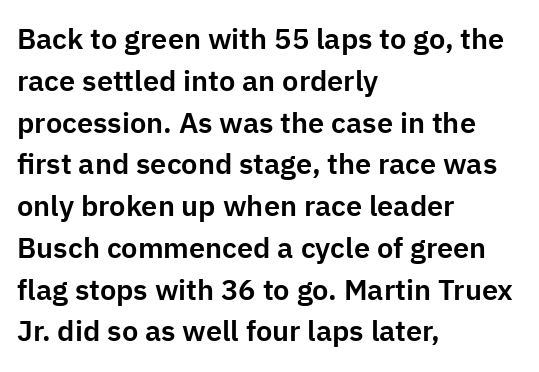
{"serif": "no", "italic": "no", "width": "normal", "stroke_contrast": "low", "x_height": "medium", "monospaced": "no", "underline": "no", "align": "left", "line_spacing": "normal", "line_spacing_ratio": 1.44, "letter_spacing": "normal", "letter_spacing_em": 0.0, "glyph_px": 29}
